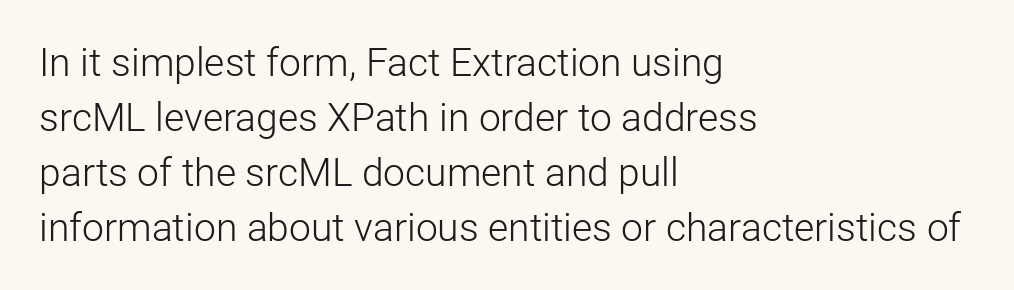
{"serif": "no", "italic": "no", "bold": "no", "weight": "light", "width": "normal", "stroke_contrast": "low", "x_height": "medium", "monospaced": "no", "underline": "no", "align": "left", "line_spacing": "normal", "line_spacing_ratio": 1.41, "letter_spacing": "normal", "letter_spacing_em": 0.0, "glyph_px": 39}
